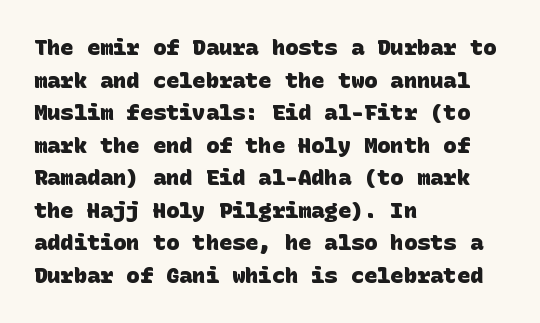
The passage is arranged the way most books set body copy — flush left. Decoration check: the copy has no underline. How would I describe the line gaps? Plain and ordinary. Nothing unusual about the tracking: characters are spaced as the font intends.
